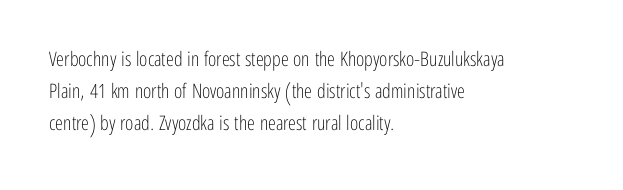
The image shows 20 px text type, upright; set left-aligned, normal line spacing (1.59x), normal letter spacing, not underlined.
